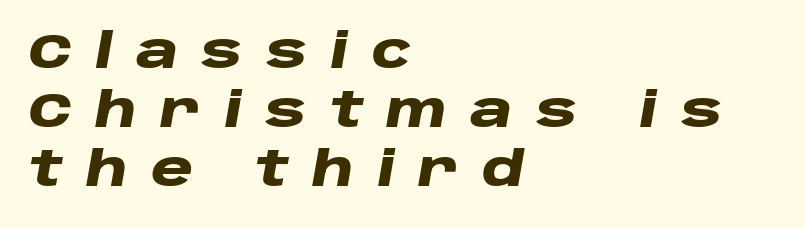
{"italic": "yes", "lean": "right", "slant_degrees": 10, "bold": "yes", "weight": "heavy", "width": "wide", "stroke_contrast": "low", "x_height": "large", "monospaced": "no", "underline": "no", "align": "left", "line_spacing_ratio": 1.23, "letter_spacing": "wide", "letter_spacing_em": 0.48, "glyph_px": 48}
